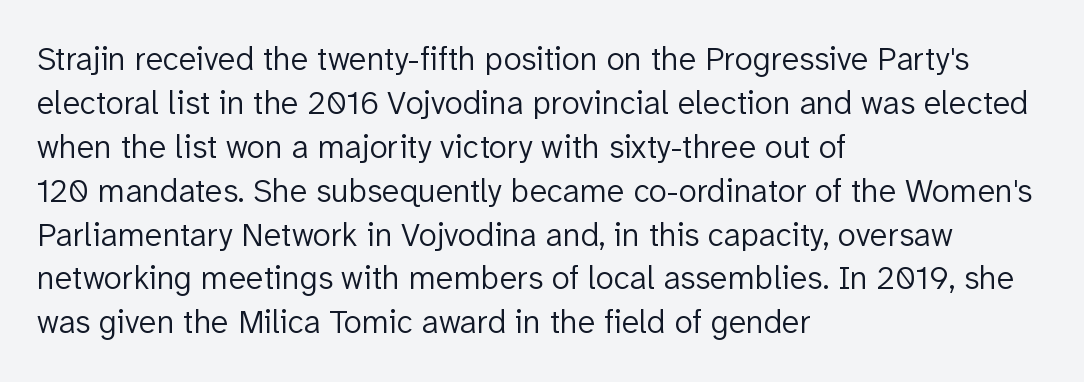
{"serif": "no", "italic": "no", "bold": "no", "weight": "light", "width": "normal", "stroke_contrast": "low", "x_height": "medium", "monospaced": "no", "underline": "no", "align": "left", "line_spacing": "normal", "line_spacing_ratio": 1.33, "letter_spacing": "normal", "letter_spacing_em": 0.0, "glyph_px": 33}
